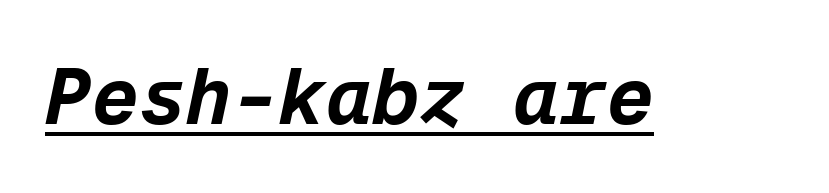
The image shows 78 px bold type, italic (leaning right), monospaced; set normal letter spacing, underlined; low stroke contrast and a medium x-height.
